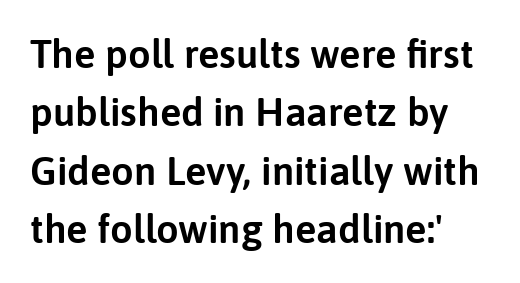
Decoration check: the copy has no underline. The specimen reads as upright at a glance. These lines are composed in type without serifs. A typesetter would call this zero additional tracking. Notice how descenders clear the ascenders below comfortably — that's standard leading. Compared with a centered layout, this one pins lines to the left instead.
